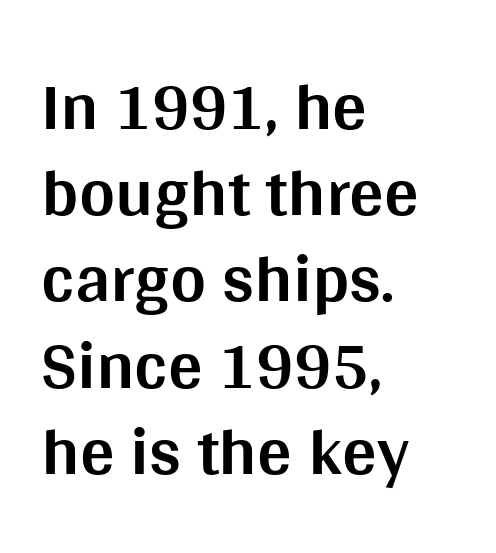
Q: Is the text bold? A: Yes.
Q: Is the text italic (slanted)? A: No, it is upright.
Q: Is the typeface a serif or a sans-serif typeface? A: Sans-serif.
Q: Is the text underlined? A: No.
Q: How is the paragraph aligned? A: Left-aligned.
Q: Is the spacing between letters normal or unusually wide? A: Normal.
Q: Is the spacing between lines tight, normal or loose? A: Normal.
Q: Width (condensed, normal, or wide)? A: Normal.
Q: Stroke contrast? A: Medium.
Q: x-height? A: Large.
Q: Monospaced? A: No.
